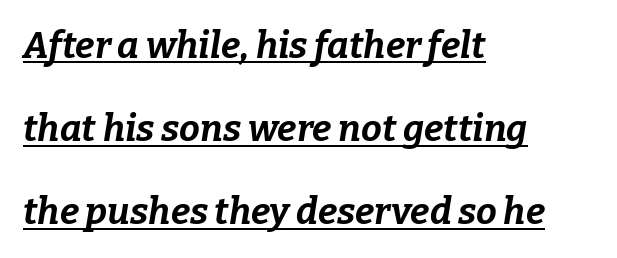
Q: Is the text bold? A: Yes.
Q: Is the text italic (slanted)? A: Yes, it leans right by about 9 degrees.
Q: Is the text underlined? A: Yes.
Q: How is the paragraph aligned? A: Left-aligned.
Q: Is the spacing between letters normal or unusually wide? A: Normal.
Q: Is the spacing between lines tight, normal or loose? A: Loose.
Q: Width (condensed, normal, or wide)? A: Normal.
Q: Stroke contrast? A: Low.
Q: x-height? A: Medium.
Q: Monospaced? A: No.
